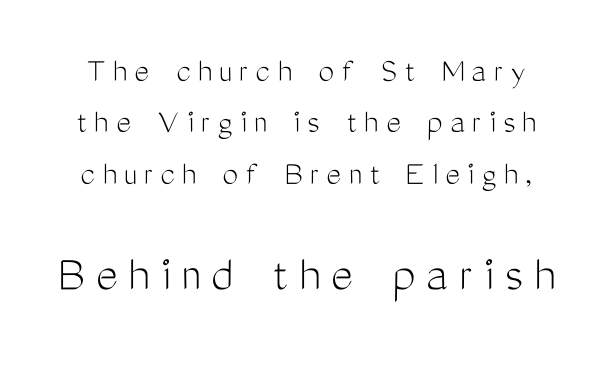
Characters follow at a spacing far wider than the type designer built in. This sample uses an upright cut, with every glyph sitting square on the baseline. Character widths vary here, with narrow letters taking less room than wide ones. To sum up the face: it is a sans, with no serifs. Visually, the bottom section dominates because its glyphs are scaled up. The letterforms sit at book weight or below.
